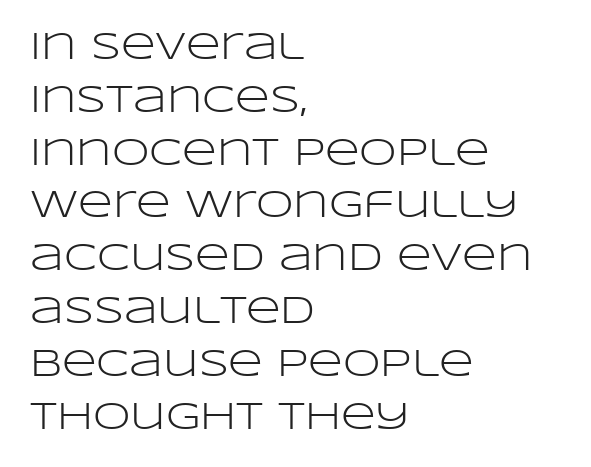
The image shows 38 px light, wide sans-serif type, upright; set left-aligned, normal line spacing (1.39x), normal letter spacing, not underlined; low stroke contrast and a large x-height.
